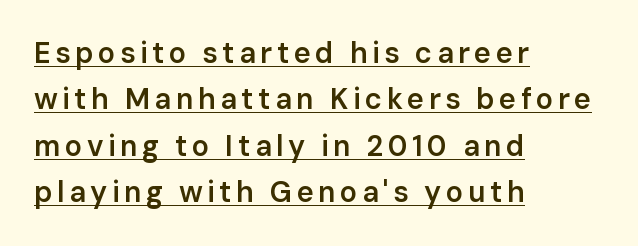
Q: Is the text bold? A: Semi-bold.
Q: Is the text italic (slanted)? A: No, it is upright.
Q: Is the typeface a serif or a sans-serif typeface? A: Sans-serif.
Q: Is the text underlined? A: Yes.
Q: How is the paragraph aligned? A: Left-aligned.
Q: Is the spacing between lines tight, normal or loose? A: Normal.
Q: Width (condensed, normal, or wide)? A: Normal.
Q: Stroke contrast? A: Low.
Q: x-height? A: Medium.
Q: Monospaced? A: No.
